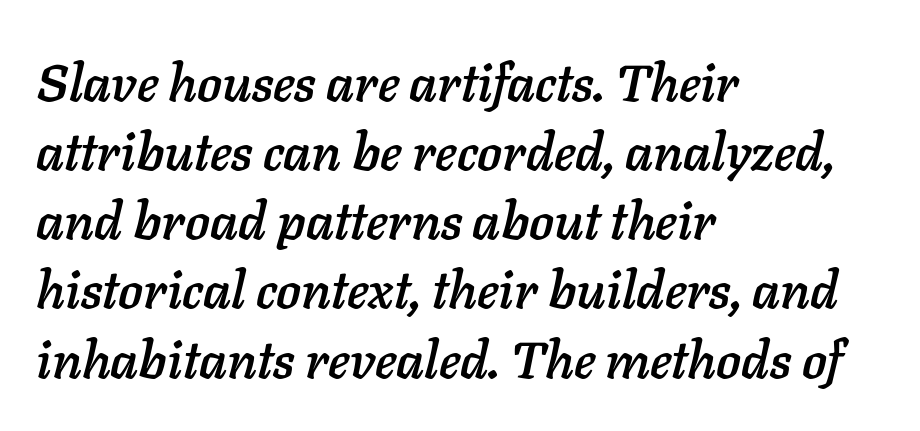
{"italic": "yes", "lean": "right", "slant_degrees": 11, "width": "normal", "stroke_contrast": "low", "x_height": "medium", "monospaced": "no", "underline": "no", "align": "left", "line_spacing": "normal", "line_spacing_ratio": 1.33, "letter_spacing": "normal", "letter_spacing_em": 0.0, "glyph_px": 52}
